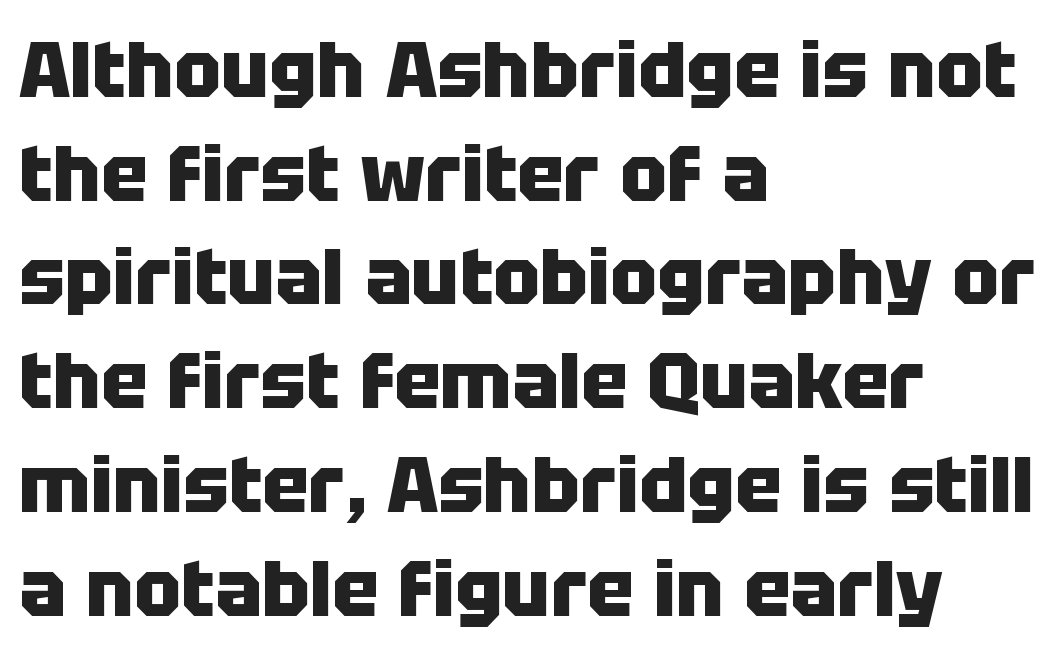
Here the designer chose a conventional face with non-uniform glyph widths. The designer went with a sans here, leaving each stem footless. Set as a true bold cut, around the 700 mark. Where is the straight margin? On the left.
